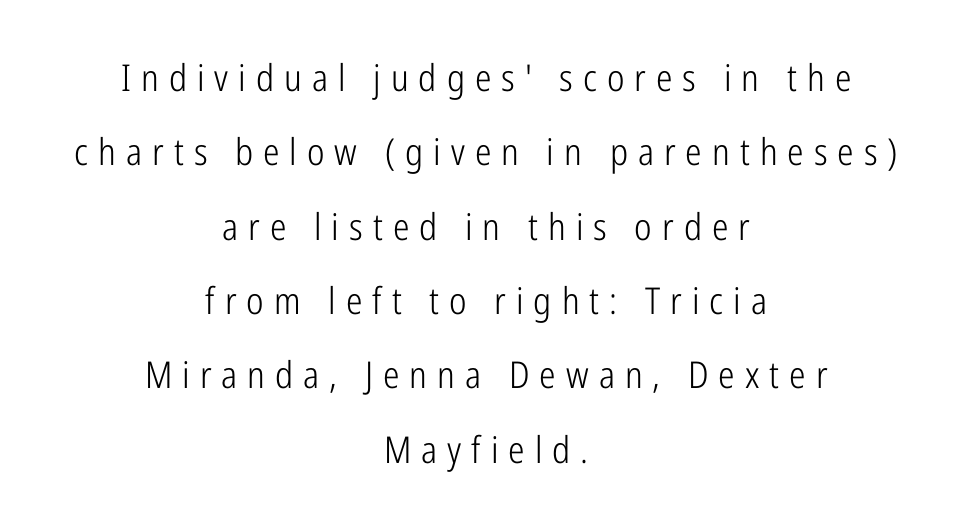
The line texture is sparse and dotted thanks to wide tracking. Alignment: centered. Lines of text with bare space underneath. Each stroke keeps to a modest, everyday thickness or less. Note the varied advance widths — an 'i' is clearly narrower than an 'm'.
